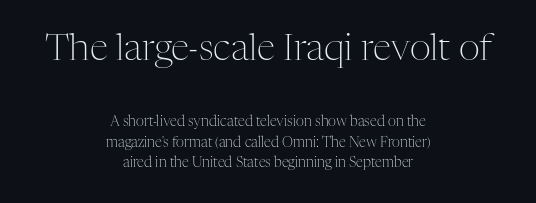
Q: Is the text bold? A: No.
Q: Is the text italic (slanted)? A: No, it is upright.
Q: Is the typeface a serif or a sans-serif typeface? A: Serif.
Q: Is the text underlined? A: No.
Q: How is the paragraph aligned? A: Centered.
Q: Is the spacing between letters normal or unusually wide? A: Normal.
Q: Is the spacing between lines tight, normal or loose? A: Normal.
Q: Which block of text is set in a larger size, the first (top) or the second (bottom)? A: The first (top) one.
Q: Width (condensed, normal, or wide)? A: Normal.
Q: Stroke contrast? A: Medium.
Q: x-height? A: Medium.
Q: Monospaced? A: No.
